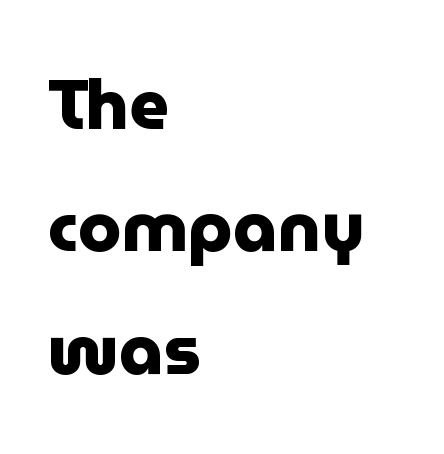
Q: Is the text bold? A: Yes.
Q: Is the text italic (slanted)? A: No, it is upright.
Q: Is the typeface a serif or a sans-serif typeface? A: Sans-serif.
Q: Is the text underlined? A: No.
Q: How is the paragraph aligned? A: Left-aligned.
Q: Is the spacing between letters normal or unusually wide? A: Normal.
Q: Width (condensed, normal, or wide)? A: Normal.
Q: Stroke contrast? A: Low.
Q: x-height? A: Medium.
Q: Monospaced? A: No.
